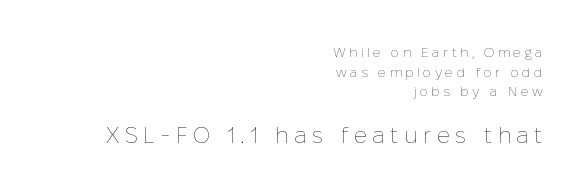
The image shows 23 px text type, upright; set right-aligned, normal line spacing (1.41x), unusually wide letter spacing (+0.23 em), not underlined; the second (bottom) block is 1.64x larger.
